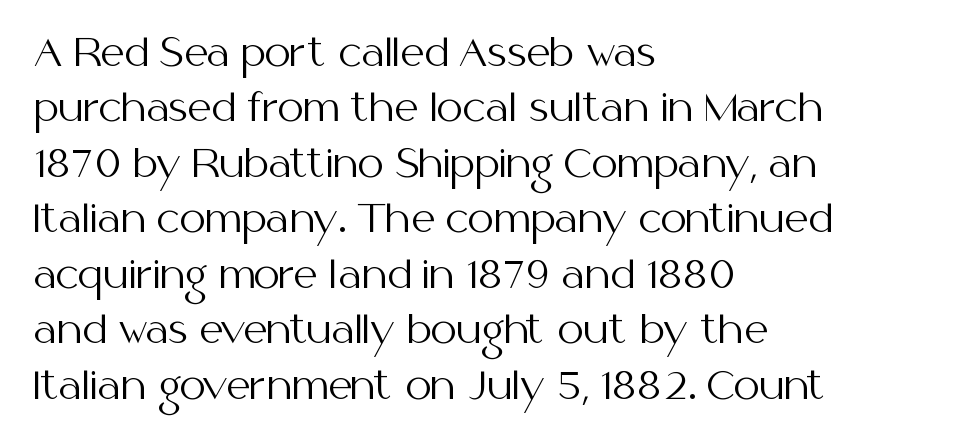
Q: Is the text bold? A: No.
Q: Is the text italic (slanted)? A: No, it is upright.
Q: Is the typeface a serif or a sans-serif typeface? A: Sans-serif.
Q: Is the text underlined? A: No.
Q: How is the paragraph aligned? A: Left-aligned.
Q: Is the spacing between letters normal or unusually wide? A: Normal.
Q: Is the spacing between lines tight, normal or loose? A: Normal.
Q: Width (condensed, normal, or wide)? A: Normal.
Q: Stroke contrast? A: Medium.
Q: x-height? A: Medium.
Q: Monospaced? A: No.
